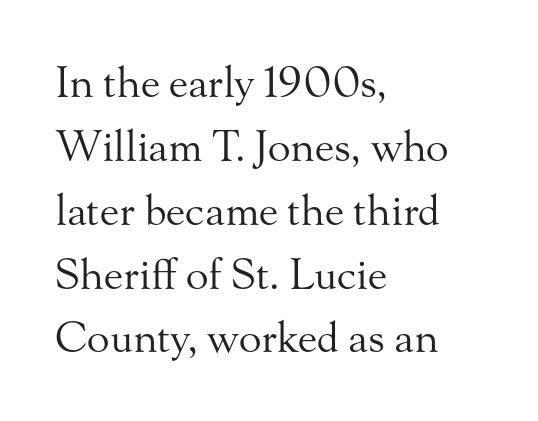
The image shows 42 px regular-weight serif type, upright; set left-aligned, normal line spacing (1.52x), normal letter spacing, not underlined; medium stroke contrast and a small x-height.
